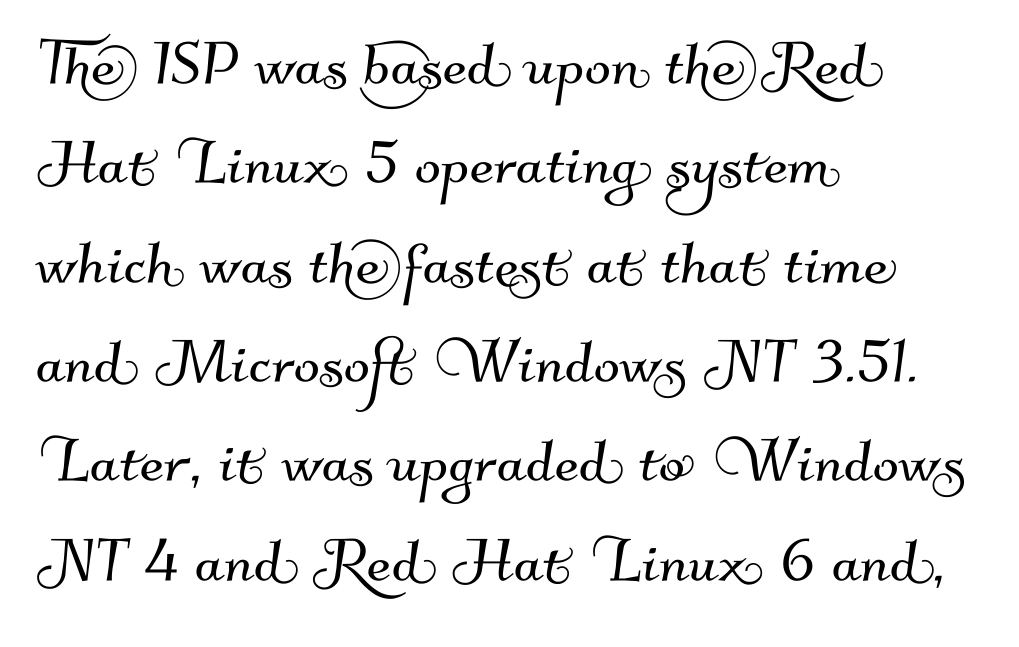
The image shows 77 px sans-serif type; set left-aligned, normal line spacing (1.29x), normal letter spacing, not underlined; medium stroke contrast and a small x-height.
